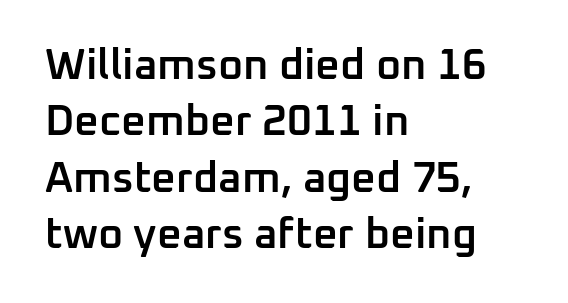
Q: Is the text bold? A: Semi-bold.
Q: Is the text italic (slanted)? A: No, it is upright.
Q: Is the typeface a serif or a sans-serif typeface? A: Sans-serif.
Q: Is the text underlined? A: No.
Q: How is the paragraph aligned? A: Left-aligned.
Q: Is the spacing between letters normal or unusually wide? A: Normal.
Q: Is the spacing between lines tight, normal or loose? A: Normal.
Q: Width (condensed, normal, or wide)? A: Normal.
Q: Stroke contrast? A: Low.
Q: x-height? A: Medium.
Q: Monospaced? A: No.
